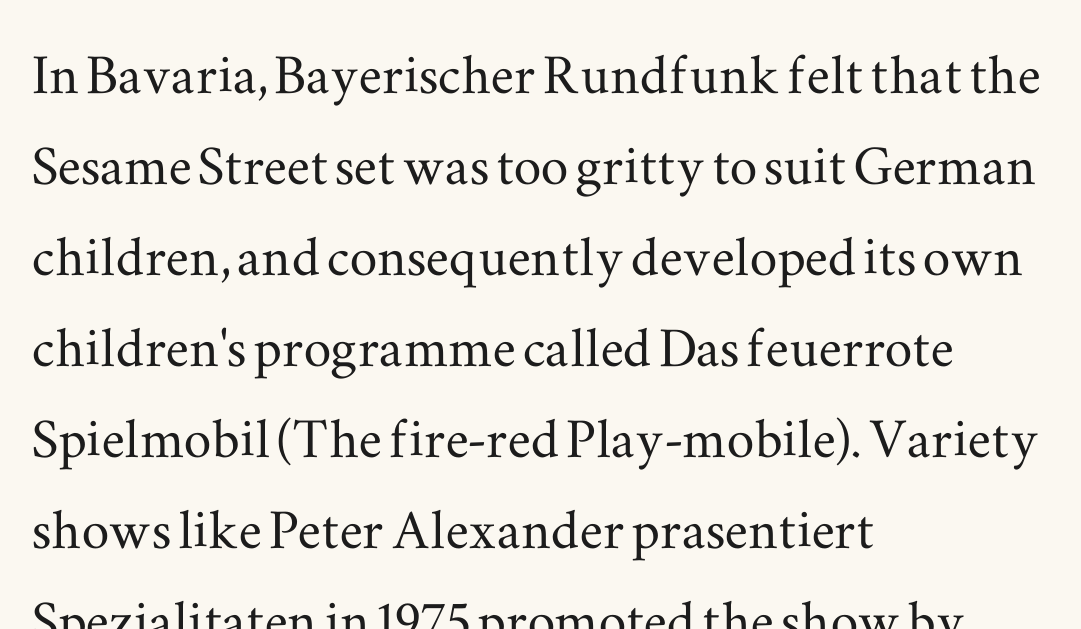
The face used here is seriffed, in the tradition of book romans. Has an underline been added? It has not. Every row of glyphs begins at an identical x-position on the left. These lines sit exactly where default settings would place them. Nope, not italic — everything's standing straight. The letters advance in unequal steps, a hallmark of proportional type.
